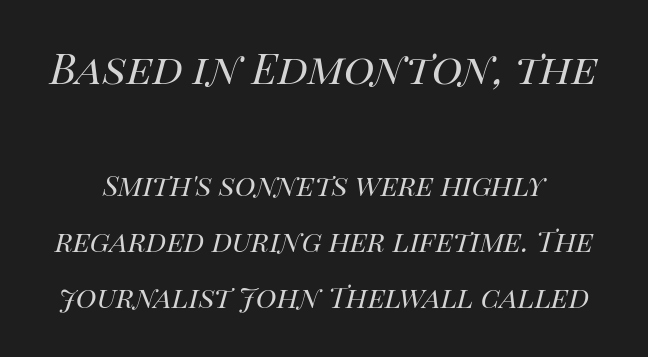
The face looks like a standard text weight, possibly lighter. How would I describe the line gaps? Plain and ordinary. Here the first block reads like a headline and the second like body copy. Decoration check: the copy has no underline. You can tell it's italic because the verticals aren't actually vertical.
